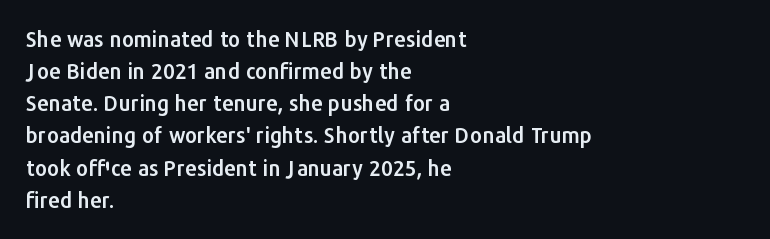
{"italic": "no", "underline": "no", "align": "left", "line_spacing": "normal", "line_spacing_ratio": 1.53, "letter_spacing": "normal", "letter_spacing_em": 0.0, "glyph_px": 21}
